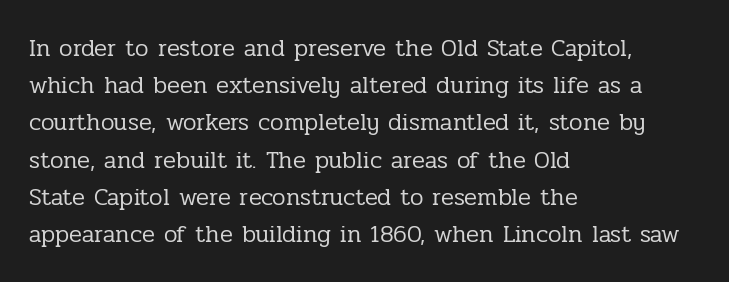
{"italic": "no", "bold": "no", "underline": "no", "align": "left", "line_spacing": "normal", "line_spacing_ratio": 1.55, "letter_spacing": "normal", "letter_spacing_em": 0.0, "glyph_px": 24}
